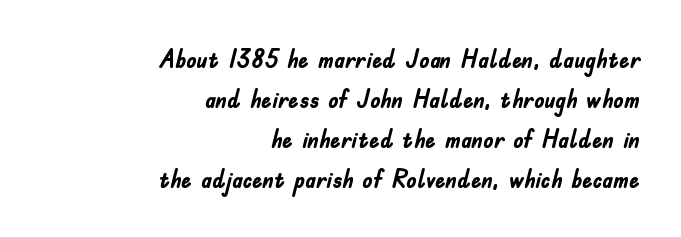
Q: Is the text bold? A: Yes.
Q: Is the text italic (slanted)? A: Yes.
Q: Is the text underlined? A: No.
Q: How is the paragraph aligned? A: Right-aligned.
Q: Is the spacing between letters normal or unusually wide? A: Normal.
Q: Is the spacing between lines tight, normal or loose? A: Normal.
